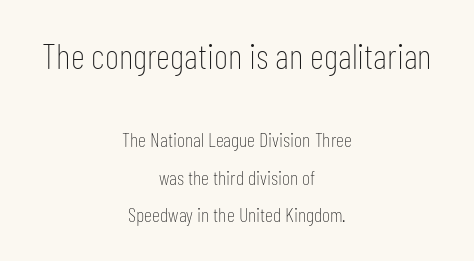
Q: Is the text bold? A: No.
Q: Is the text italic (slanted)? A: No, it is upright.
Q: Is the typeface a serif or a sans-serif typeface? A: Sans-serif.
Q: Is the text underlined? A: No.
Q: How is the paragraph aligned? A: Centered.
Q: Is the spacing between letters normal or unusually wide? A: Normal.
Q: Which block of text is set in a larger size, the first (top) or the second (bottom)? A: The first (top) one.
Q: Width (condensed, normal, or wide)? A: Condensed.
Q: Stroke contrast? A: Low.
Q: x-height? A: Medium.
Q: Monospaced? A: No.
